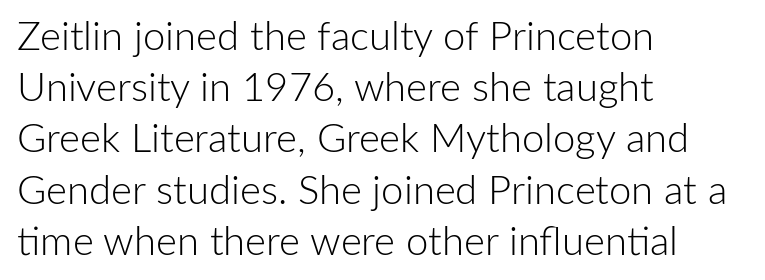
Q: Is the text bold? A: No.
Q: Is the text italic (slanted)? A: No, it is upright.
Q: Is the typeface a serif or a sans-serif typeface? A: Sans-serif.
Q: Is the text underlined? A: No.
Q: How is the paragraph aligned? A: Left-aligned.
Q: Is the spacing between letters normal or unusually wide? A: Normal.
Q: Is the spacing between lines tight, normal or loose? A: Normal.
Q: Width (condensed, normal, or wide)? A: Normal.
Q: Stroke contrast? A: Low.
Q: x-height? A: Medium.
Q: Monospaced? A: No.
